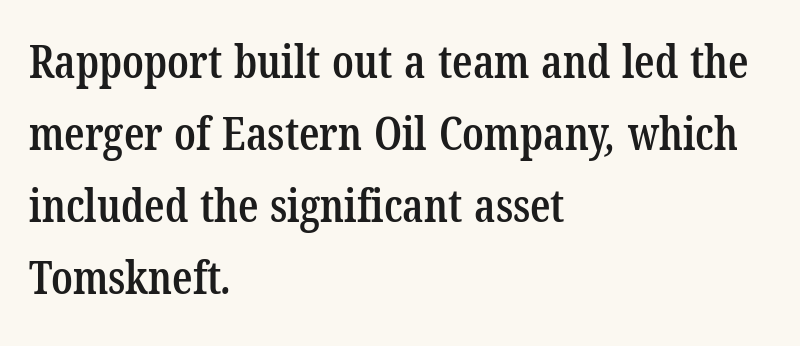
{"serif": "yes", "bold": "semi", "weight": "semibold", "width": "condensed", "stroke_contrast": "low", "x_height": "medium", "monospaced": "no", "underline": "no", "align": "left", "line_spacing": "normal", "line_spacing_ratio": 1.6, "letter_spacing": "normal", "letter_spacing_em": 0.0, "glyph_px": 45}
